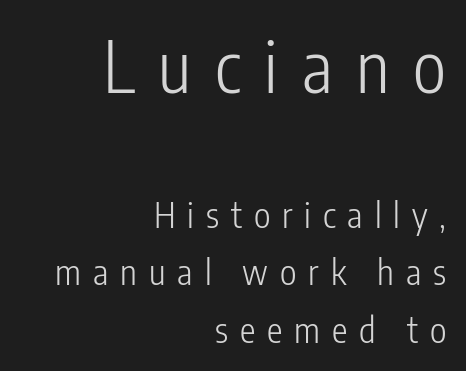
Q: Is the text bold? A: No.
Q: Is the text italic (slanted)? A: No, it is upright.
Q: Is the typeface a serif or a sans-serif typeface? A: Sans-serif.
Q: Is the text underlined? A: No.
Q: How is the paragraph aligned? A: Right-aligned.
Q: Is the spacing between letters normal or unusually wide? A: Unusually wide.
Q: Is the spacing between lines tight, normal or loose? A: Normal.
Q: Which block of text is set in a larger size, the first (top) or the second (bottom)? A: The first (top) one.
Q: Width (condensed, normal, or wide)? A: Condensed.
Q: Stroke contrast? A: Low.
Q: x-height? A: Medium.
Q: Monospaced? A: No.
